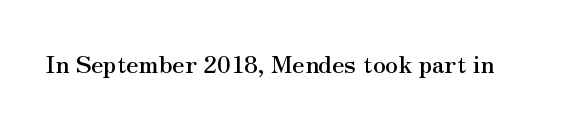
{"italic": "no", "underline": "no", "letter_spacing": "normal", "letter_spacing_em": 0.0, "glyph_px": 24}
